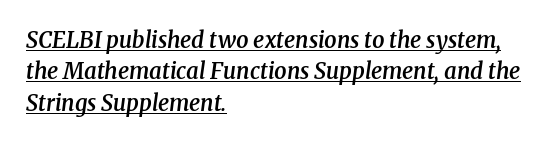
{"italic": "yes", "lean": "right", "slant_degrees": 8, "bold": "semi", "underline": "yes", "align": "left", "line_spacing": "normal", "line_spacing_ratio": 1.43, "letter_spacing": "normal", "letter_spacing_em": 0.0, "glyph_px": 22}
